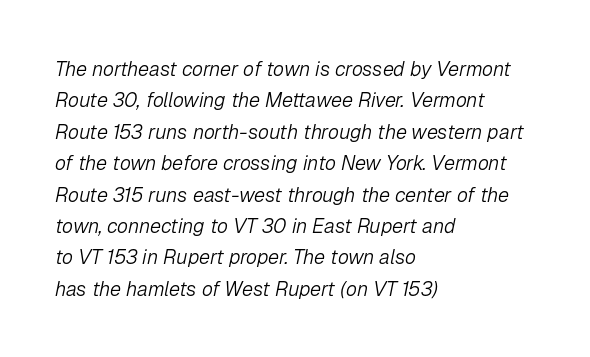
The image shows 20 px text type, italic (leaning right); set left-aligned, normal line spacing (1.57x), normal letter spacing, not underlined.
